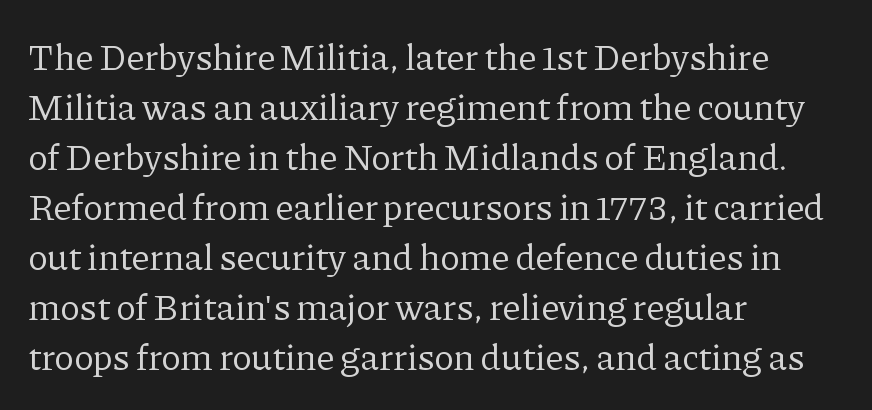
The setting favours the left margin, as ordinary paragraphs usually do. Note the varied advance widths — an 'i' is clearly narrower than an 'm'. Quick note: underline off. A light-to-regular cut is what we see here.
